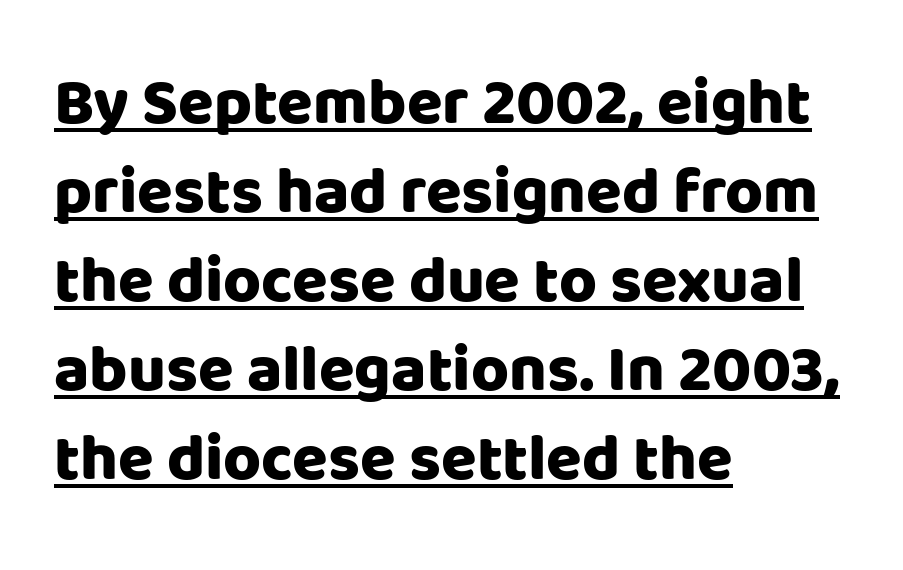
The image shows 65 px heavy sans-serif type, upright; set left-aligned, normal line spacing (1.37x), normal letter spacing, underlined; low stroke contrast and a large x-height.
